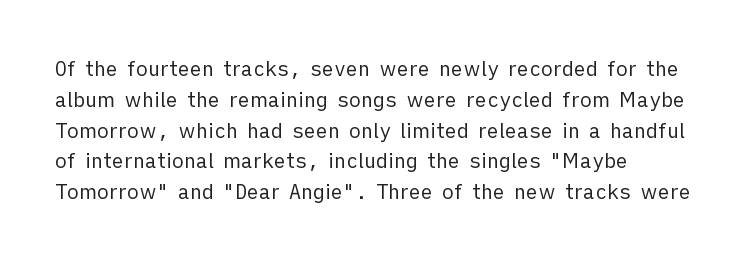
Q: Is the text bold? A: No.
Q: Is the text italic (slanted)? A: No, it is upright.
Q: Is the text underlined? A: No.
Q: How is the paragraph aligned? A: Left-aligned.
Q: Is the spacing between letters normal or unusually wide? A: Normal.
Q: Is the spacing between lines tight, normal or loose? A: Normal.
